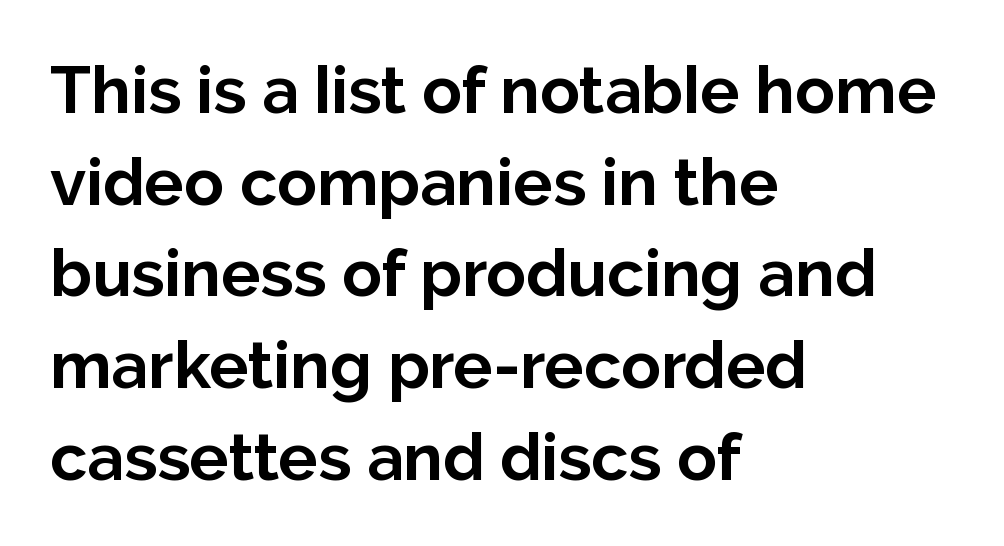
Q: Is the text bold? A: Yes.
Q: Is the text italic (slanted)? A: No, it is upright.
Q: Is the typeface a serif or a sans-serif typeface? A: Sans-serif.
Q: Is the text underlined? A: No.
Q: How is the paragraph aligned? A: Left-aligned.
Q: Is the spacing between letters normal or unusually wide? A: Normal.
Q: Is the spacing between lines tight, normal or loose? A: Normal.
Q: Width (condensed, normal, or wide)? A: Normal.
Q: Stroke contrast? A: Low.
Q: x-height? A: Medium.
Q: Monospaced? A: No.
